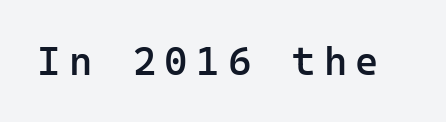
Q: Is the text bold? A: Semi-bold.
Q: Is the text italic (slanted)? A: No, it is upright.
Q: Is the typeface a serif or a sans-serif typeface? A: Sans-serif.
Q: Is the text underlined? A: No.
Q: Is the spacing between letters normal or unusually wide? A: Unusually wide.
Q: Width (condensed, normal, or wide)? A: Normal.
Q: Stroke contrast? A: Low.
Q: x-height? A: Medium.
Q: Monospaced? A: Yes.
